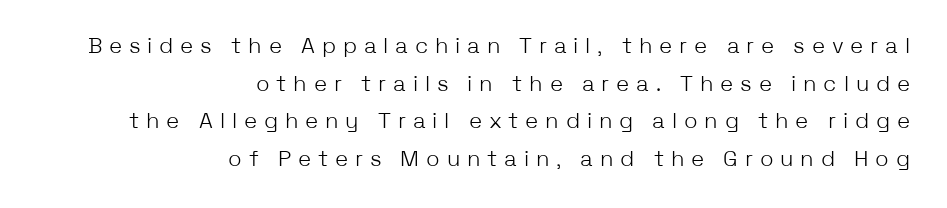
The image shows 22 px text type, upright; set right-aligned, line spacing 1.71x, unusually wide letter spacing (+0.31 em), not underlined.
